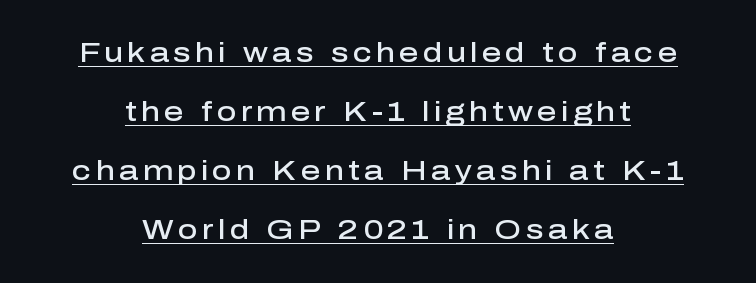
The image shows 27 px text type, upright; set centered, loose line spacing (2.18x), underlined.
